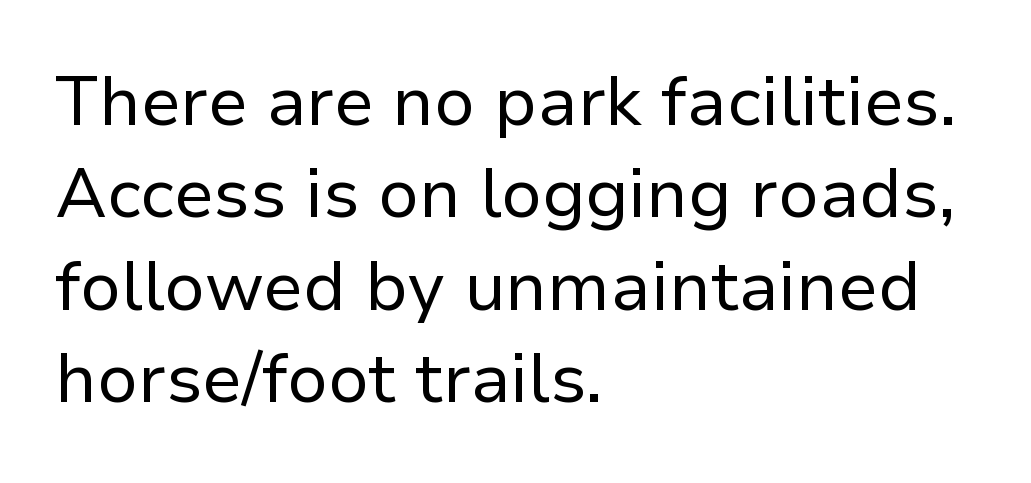
Q: Is the text bold? A: No.
Q: Is the text italic (slanted)? A: No, it is upright.
Q: Is the typeface a serif or a sans-serif typeface? A: Sans-serif.
Q: Is the text underlined? A: No.
Q: How is the paragraph aligned? A: Left-aligned.
Q: Is the spacing between letters normal or unusually wide? A: Normal.
Q: Is the spacing between lines tight, normal or loose? A: Normal.
Q: Width (condensed, normal, or wide)? A: Normal.
Q: Stroke contrast? A: Low.
Q: x-height? A: Medium.
Q: Monospaced? A: No.
